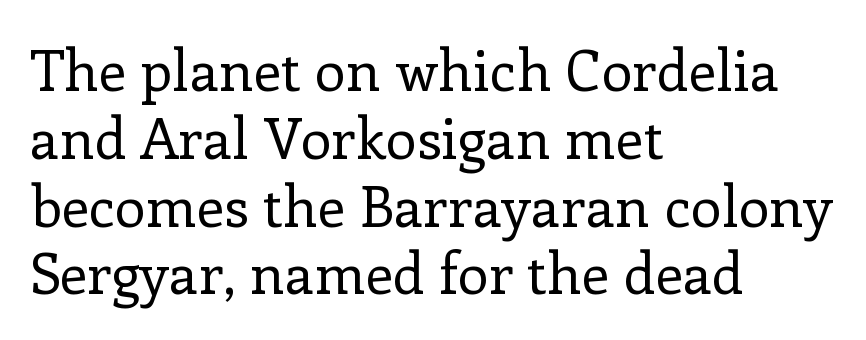
Q: Is the text bold? A: No.
Q: Is the text italic (slanted)? A: No, it is upright.
Q: Is the typeface a serif or a sans-serif typeface? A: Serif.
Q: Is the text underlined? A: No.
Q: How is the paragraph aligned? A: Left-aligned.
Q: Is the spacing between letters normal or unusually wide? A: Normal.
Q: Width (condensed, normal, or wide)? A: Normal.
Q: Stroke contrast? A: Low.
Q: x-height? A: Medium.
Q: Monospaced? A: No.
